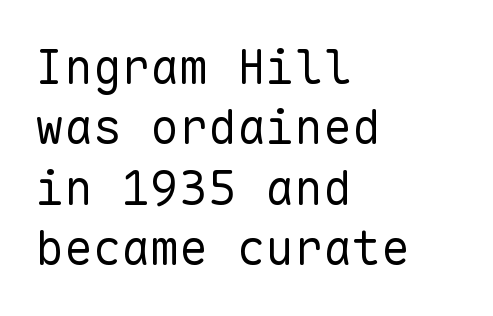
The type is set solid horizontally, with unmodified tracking. Regular leading. Every character here occupies the same horizontal width, giving the sample a typewriter-like rhythm. Tall strokes in this sample are plumb rather than angled.
